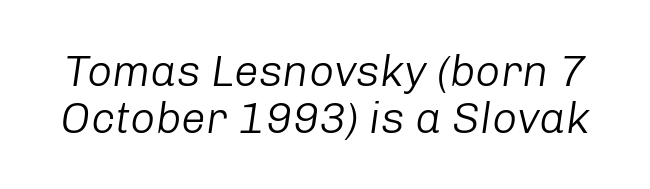
A typesetter would call this proportional, since set widths differ per character. Only glyphs here, with clear space below each row. Compared with ordinary roman type, these characters are visibly tilted. Reading down the column, the eye jumps only a short way to each next line.
